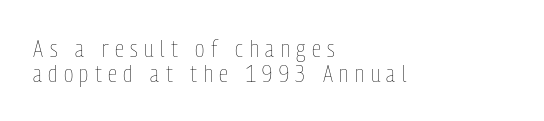
Q: Is the text bold? A: No.
Q: Is the text italic (slanted)? A: No, it is upright.
Q: Is the text underlined? A: No.
Q: How is the paragraph aligned? A: Left-aligned.
Q: Is the spacing between letters normal or unusually wide? A: Unusually wide.
Q: Is the spacing between lines tight, normal or loose? A: Tight.
